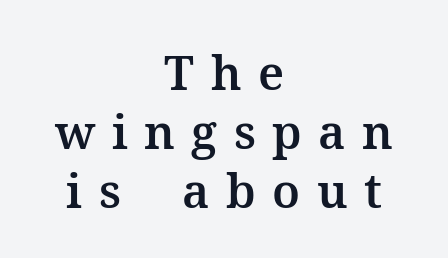
Observe the wide spacing: letters keep a clear distance from each other. Italic? Not at all — the glyphs are vertical. You could not count columns in this text — the font is proportionally spaced. Teacher's note: observe the equal gaps on both sides — that is centered alignment. Check the space under the baseline: it is left empty. Little horizontal feet cap the strokes, marking this as serif type.
